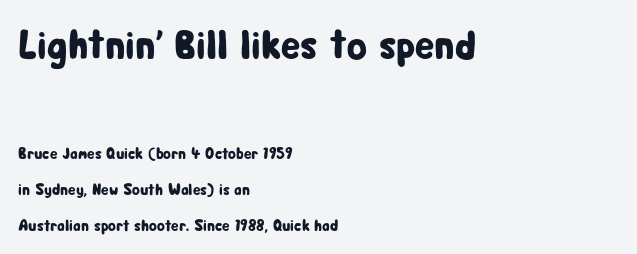
The image shows 41 px condensed sans-serif type, upright; set left-aligned, loose line spacing (2.25x), normal letter spacing, not underlined; the first (top) block is 2.56x larger; low stroke contrast and a medium x-height.
